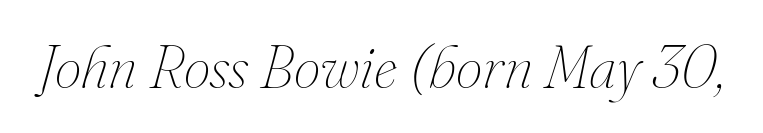
The image shows 60 px thin type, italic (leaning right); set normal letter spacing, not underlined; medium stroke contrast and a small x-height.
